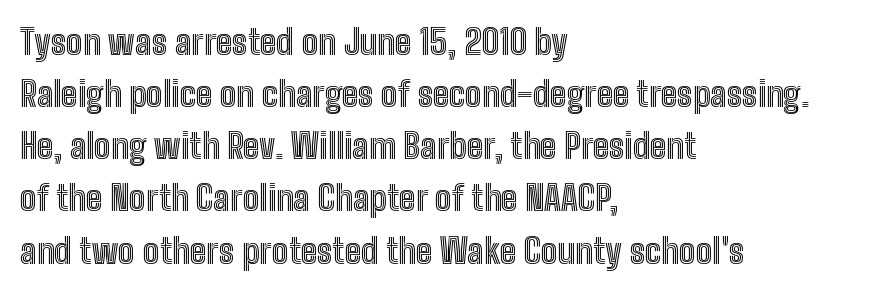
Honestly, the row spacing looks completely unremarkable. Standard letterfit; no display-style spreading of the glyphs. In CSS terms this would be text-align: left. This rendering features lettering with no underline. The lettering stays uniformly vertical, giving the passage a roman look.
